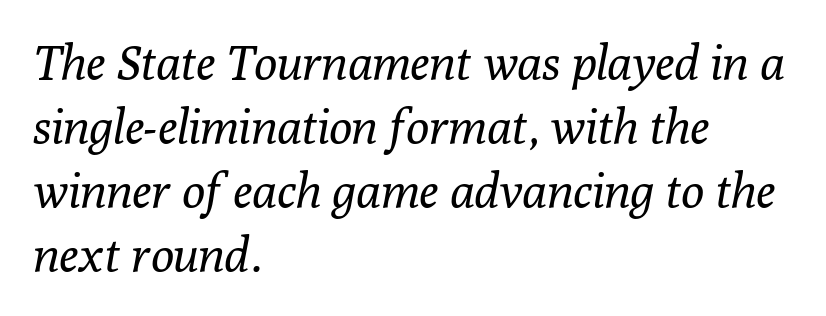
{"serif": "yes", "italic": "yes", "lean": "right", "slant_degrees": 10, "bold": "no", "weight": "regular", "width": "normal", "stroke_contrast": "low", "x_height": "medium", "monospaced": "no", "underline": "no", "align": "left", "line_spacing": "normal", "line_spacing_ratio": 1.33, "letter_spacing": "normal", "letter_spacing_em": 0.0, "glyph_px": 48}
